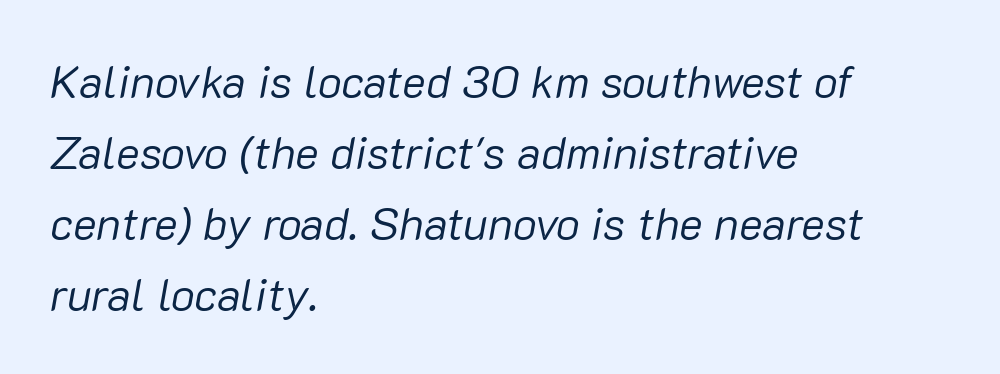
Is this a heavy cut? Hardly; it is regular or lighter. Is this a fixed-width face? No — the glyphs have proportional, varying widths. You could call the tracking neutral — neither tight nor loose. The space beneath each line is pristine and unruled.
